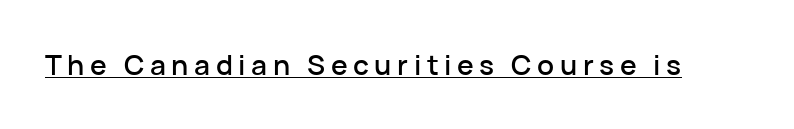
The font family rendered here belongs to the sans-serif group. Underline: present. Do the letters lean? They stand straight. The line texture is sparse and dotted thanks to wide tracking.
